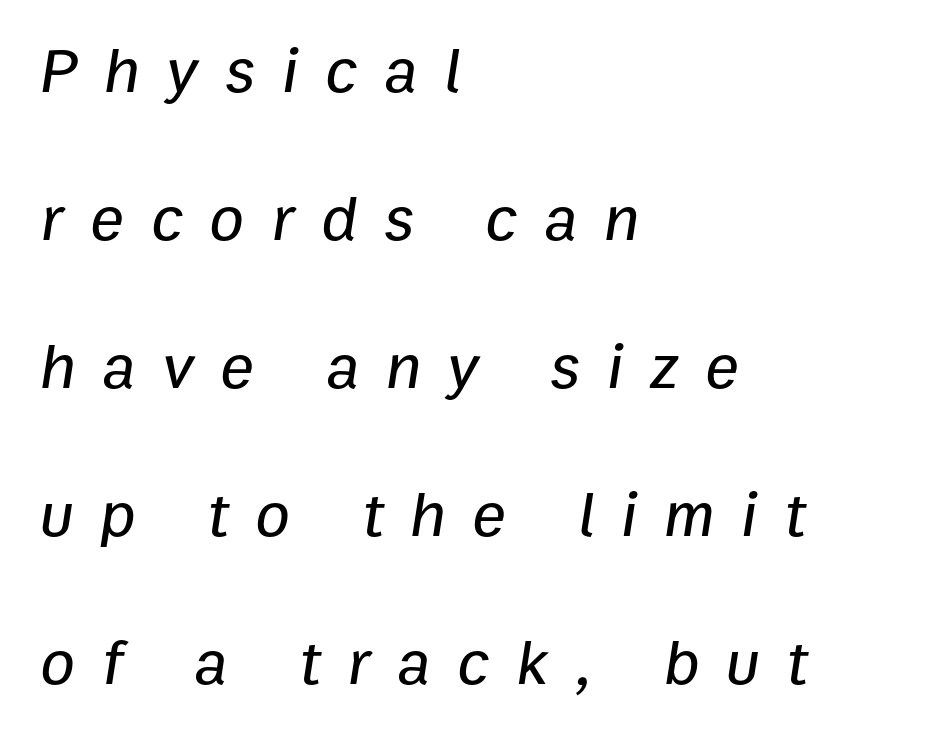
Q: Is the text italic (slanted)? A: Yes, it leans right by about 9 degrees.
Q: Is the text underlined? A: No.
Q: How is the paragraph aligned? A: Left-aligned.
Q: Is the spacing between letters normal or unusually wide? A: Unusually wide.
Q: Is the spacing between lines tight, normal or loose? A: Loose.
Q: Width (condensed, normal, or wide)? A: Normal.
Q: Stroke contrast? A: Low.
Q: x-height? A: Medium.
Q: Monospaced? A: No.
